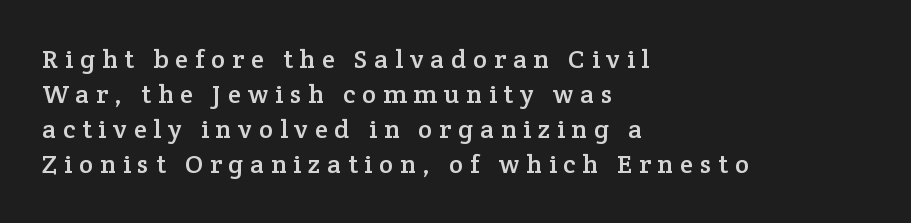
The image shows 26 px text type, upright; set left-aligned, normal line spacing (1.34x), unusually wide letter spacing (+0.27 em), not underlined.
